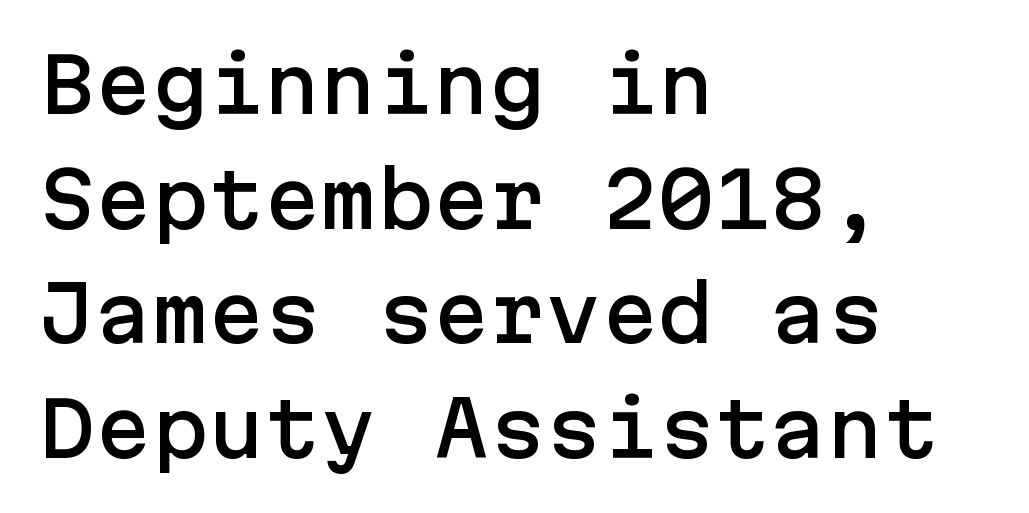
Vertically, the passage feels balanced, rows spaced as you'd expect. A bare baseline throughout the passage. The letters stand upright; this is a roman face. The rendering anchors every line to the left-hand side. Examine the stroke ends and you'll find no serifs. Standard letterfit; no display-style spreading of the glyphs.
